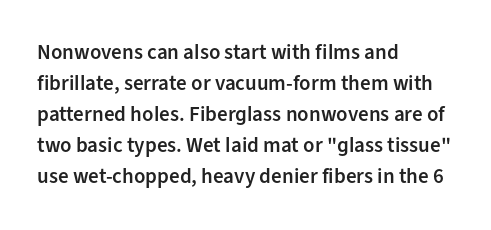
The image shows 21 px text type, upright; set left-aligned, normal line spacing (1.48x), normal letter spacing, not underlined.
